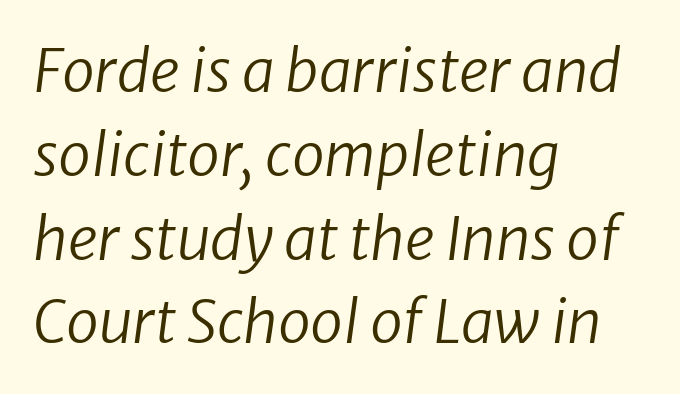
Reading down the block, your eye returns to a fixed left position each line. Yep, that's italic — everything's leaning. Do the characters align in a grid? No, the font is proportional. The cut favours lightness, reaching ordinary text weight at its darkest.
